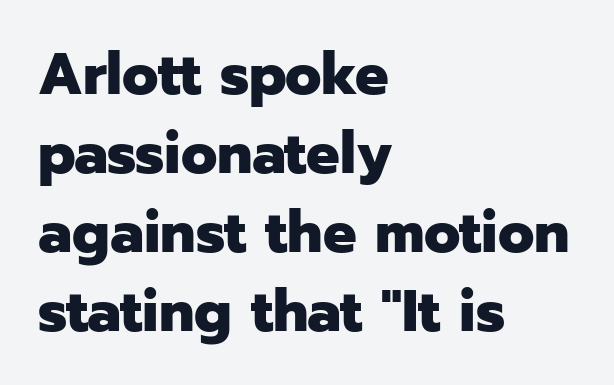
{"serif": "no", "italic": "no", "bold": "yes", "weight": "heavy", "width": "normal", "stroke_contrast": "low", "x_height": "medium", "monospaced": "no", "underline": "no", "align": "left", "line_spacing": "normal", "line_spacing_ratio": 1.34, "letter_spacing": "normal", "letter_spacing_em": 0.0, "glyph_px": 59}
